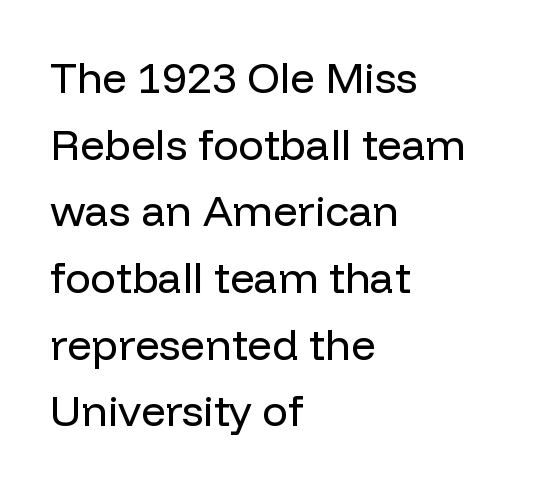
The image shows 43 px regular-weight sans-serif type, upright; set left-aligned, normal line spacing (1.55x), normal letter spacing, not underlined; low stroke contrast and a medium x-height.
